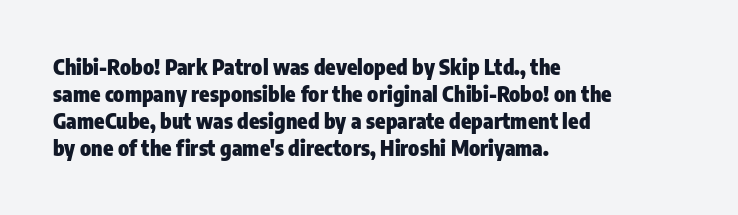
The space directly below the letters is spotless. In terms of leading, this rendering sits right in the middle. Notice how the stems are strictly vertical — no italics here. Honestly, the letter spacing is just normal — you wouldn't notice it. Typesetter's note: full bold, strokes at maximum text heaviness.
